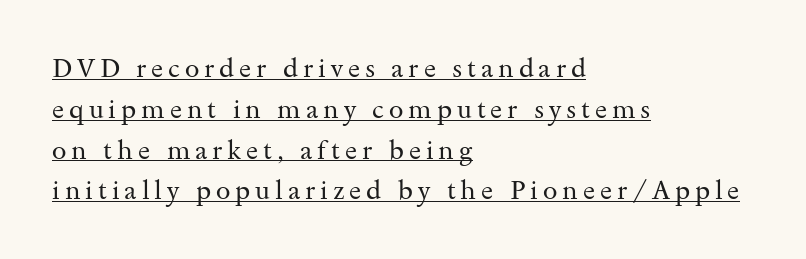
{"italic": "no", "bold": "no", "underline": "yes", "align": "left", "line_spacing": "normal", "line_spacing_ratio": 1.57, "glyph_px": 26}
